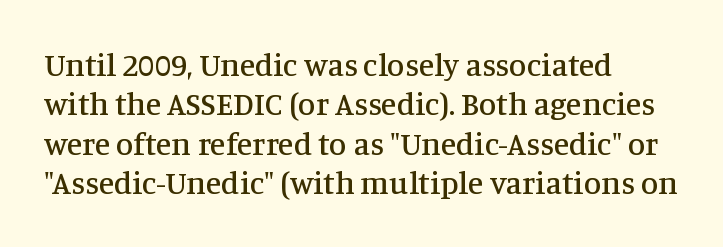
{"serif": "yes", "italic": "no", "width": "normal", "stroke_contrast": "medium", "x_height": "large", "monospaced": "no", "underline": "no", "align": "left", "line_spacing_ratio": 1.23, "letter_spacing": "normal", "letter_spacing_em": 0.0, "glyph_px": 32}
